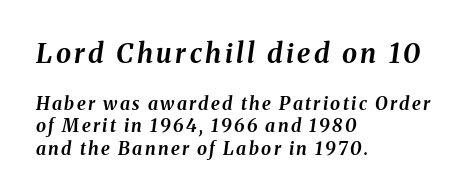
The image shows 27 px bold type, italic (leaning right); set left-aligned, normal line spacing (1.26x), not underlined; the first (top) block is 1.5x larger.
